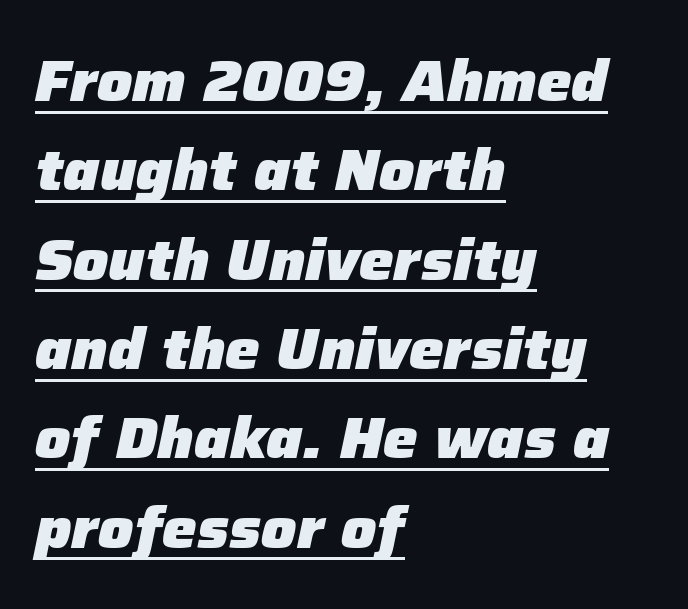
{"italic": "yes", "lean": "right", "slant_degrees": 12, "bold": "yes", "weight": "heavy", "width": "normal", "stroke_contrast": "low", "x_height": "medium", "monospaced": "no", "underline": "yes", "align": "left", "line_spacing": "normal", "line_spacing_ratio": 1.54, "letter_spacing": "normal", "letter_spacing_em": 0.0, "glyph_px": 58}
